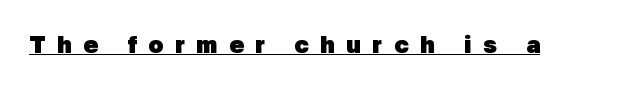
In designer terms, the underline attribute is active on this setting. Between one letter and the next there's a generous, obvious gap. Pretty heavy lettering here — definitely bold.
